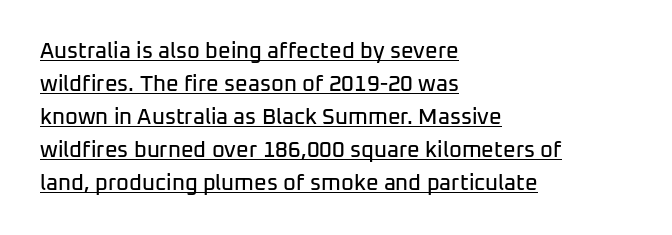
The image shows 22 px text type, upright; set left-aligned, normal line spacing (1.5x), normal letter spacing, underlined.
